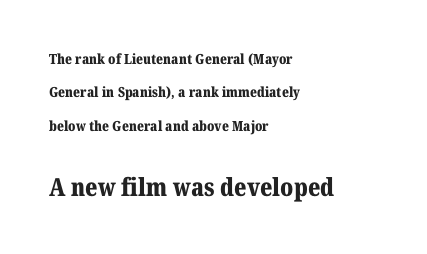
The image shows 25 px bold type, upright; set left-aligned, loose line spacing (2.39x), normal letter spacing, not underlined; the second (bottom) block is 1.79x larger.
